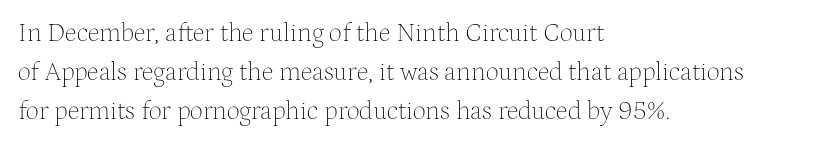
Q: Is the text bold? A: No.
Q: Is the text italic (slanted)? A: No, it is upright.
Q: Is the text underlined? A: No.
Q: How is the paragraph aligned? A: Left-aligned.
Q: Is the spacing between letters normal or unusually wide? A: Normal.
Q: Is the spacing between lines tight, normal or loose? A: Normal.
